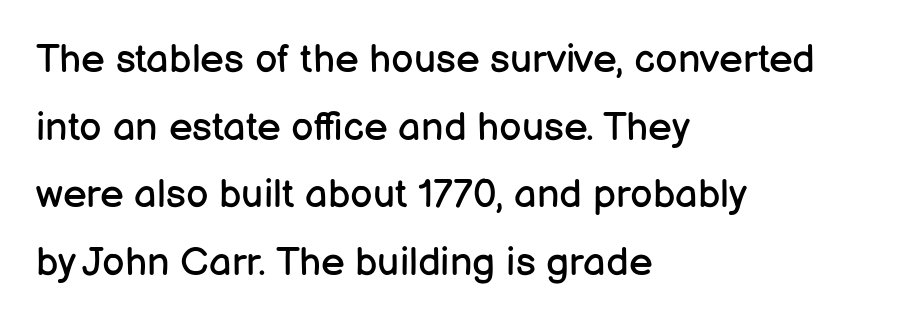
Clear beneath every line of the passage. All the whitespace from short lines collects on the right. The passage shown has conventional tracking throughout. Style check: upright. The face looks like a standard text weight, possibly lighter.
